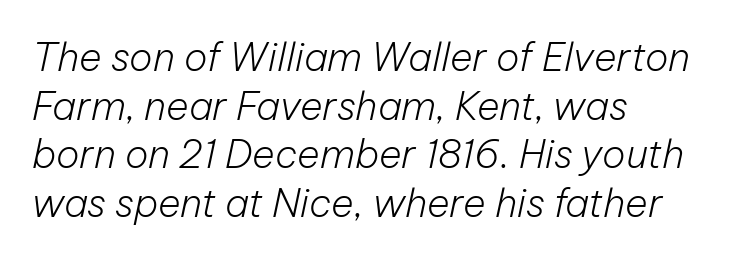
Q: Is the text bold? A: No.
Q: Is the text italic (slanted)? A: Yes, it leans right by about 12 degrees.
Q: Is the text underlined? A: No.
Q: How is the paragraph aligned? A: Left-aligned.
Q: Is the spacing between letters normal or unusually wide? A: Normal.
Q: Is the spacing between lines tight, normal or loose? A: Normal.
Q: Width (condensed, normal, or wide)? A: Normal.
Q: Stroke contrast? A: Low.
Q: x-height? A: Medium.
Q: Monospaced? A: No.
